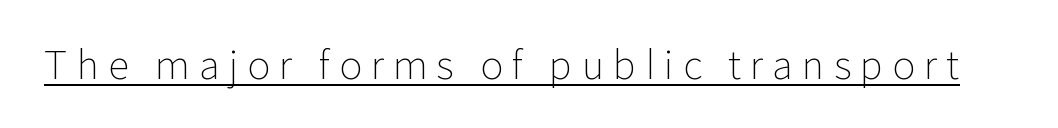
The image shows 39 px light sans-serif type, upright; set unusually wide letter spacing (+0.23 em), underlined; low stroke contrast and a medium x-height.
